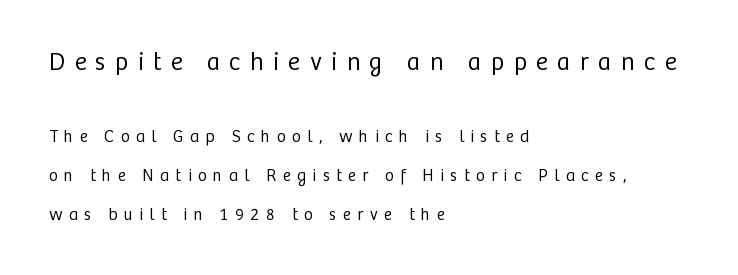
Q: Is the text bold? A: No.
Q: Is the text italic (slanted)? A: No, it is upright.
Q: Is the text underlined? A: No.
Q: How is the paragraph aligned? A: Left-aligned.
Q: Is the spacing between letters normal or unusually wide? A: Unusually wide.
Q: Is the spacing between lines tight, normal or loose? A: Loose.
Q: Which block of text is set in a larger size, the first (top) or the second (bottom)? A: The first (top) one.
